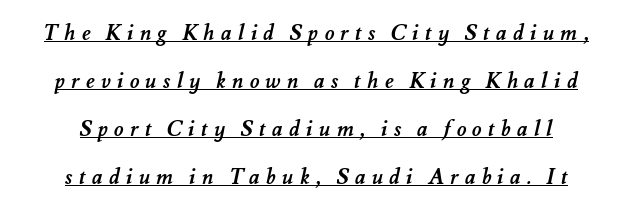
The image shows 21 px bold type; set centered, loose line spacing (2.28x), unusually wide letter spacing (+0.29 em), underlined.
